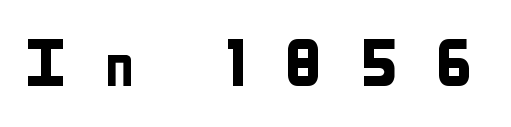
The image shows 76 px condensed sans-serif type, upright; set unusually wide letter spacing (+0.49 em), not underlined; low stroke contrast and a medium x-height.
